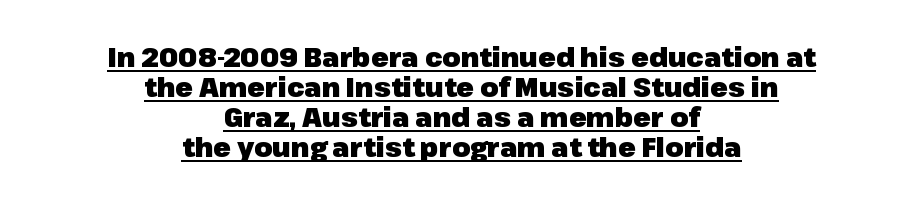
Q: Is the text bold? A: Yes.
Q: Is the text italic (slanted)? A: No, it is upright.
Q: Is the text underlined? A: Yes.
Q: How is the paragraph aligned? A: Centered.
Q: Is the spacing between letters normal or unusually wide? A: Normal.
